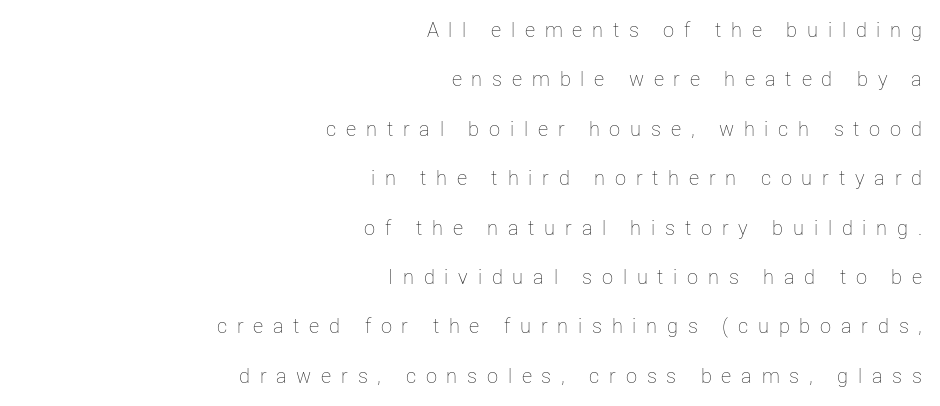
Q: Is the text bold? A: No.
Q: Is the text italic (slanted)? A: No, it is upright.
Q: Is the text underlined? A: No.
Q: How is the paragraph aligned? A: Right-aligned.
Q: Is the spacing between letters normal or unusually wide? A: Unusually wide.
Q: Is the spacing between lines tight, normal or loose? A: Loose.
